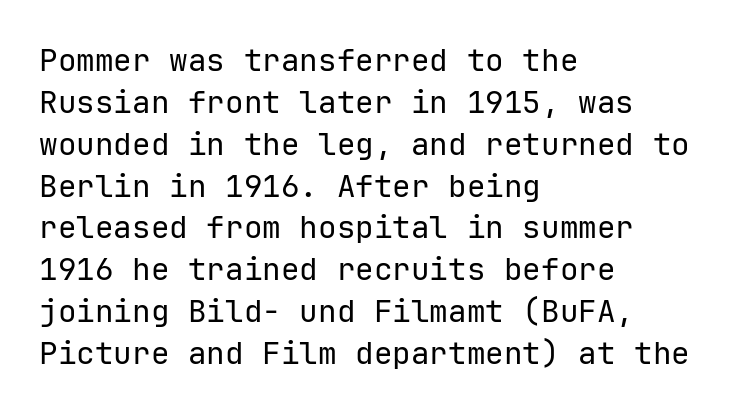
Q: Is the text bold? A: No.
Q: Is the text italic (slanted)? A: No, it is upright.
Q: Is the typeface a serif or a sans-serif typeface? A: Sans-serif.
Q: Is the text underlined? A: No.
Q: How is the paragraph aligned? A: Left-aligned.
Q: Is the spacing between letters normal or unusually wide? A: Normal.
Q: Is the spacing between lines tight, normal or loose? A: Normal.
Q: Width (condensed, normal, or wide)? A: Normal.
Q: Stroke contrast? A: Low.
Q: x-height? A: Medium.
Q: Monospaced? A: Yes.
